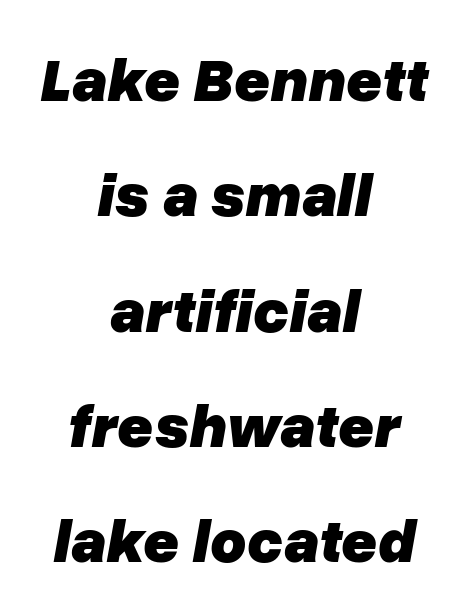
{"italic": "yes", "lean": "right", "slant_degrees": 10, "bold": "yes", "weight": "heavy", "width": "normal", "stroke_contrast": "low", "x_height": "medium", "monospaced": "no", "underline": "no", "align": "center", "line_spacing_ratio": 1.86, "letter_spacing": "normal", "letter_spacing_em": 0.0, "glyph_px": 62}
